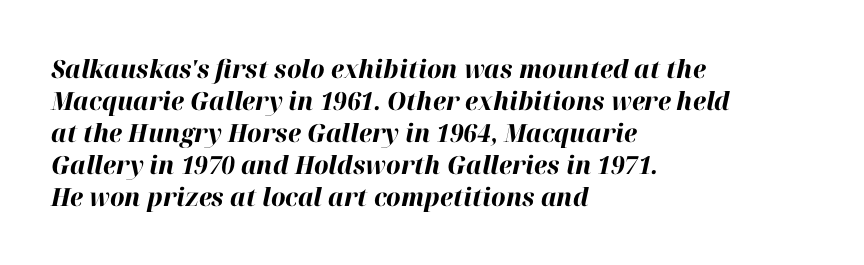
{"italic": "yes", "lean": "right", "slant_degrees": 12, "bold": "yes", "underline": "no", "align": "left", "line_spacing": "normal", "line_spacing_ratio": 1.28, "letter_spacing": "normal", "letter_spacing_em": 0.0, "glyph_px": 25}
